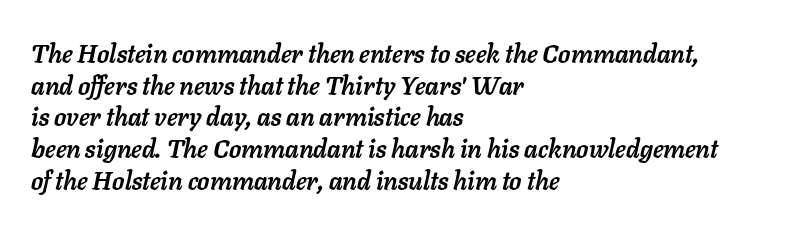
Q: Is the text bold? A: Yes.
Q: Is the text italic (slanted)? A: Yes, it leans right by about 11 degrees.
Q: Is the text underlined? A: No.
Q: How is the paragraph aligned? A: Left-aligned.
Q: Is the spacing between letters normal or unusually wide? A: Normal.
Q: Is the spacing between lines tight, normal or loose? A: Normal.
